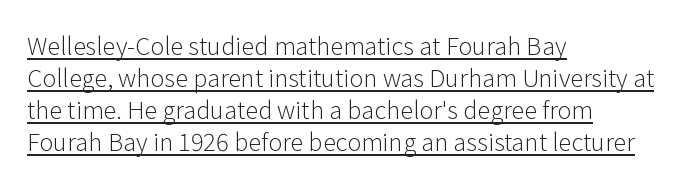
These characters rest on top of a visible drawn line. A light-to-regular cut is what we see here. The face used here is rendered with its standard letterfit. This rendering uses left alignment, leaving the right contour irregular. Leading matches the norm, producing a regular column.
